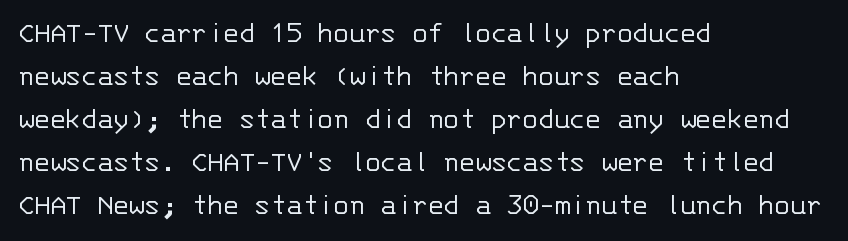
Vertically, the passage feels balanced, rows spaced as you'd expect. Heft: none added — not bold. Do the characters align in a grid? Yes, the font is monospaced. Serif or sans? Sans — the stroke terminals are bare.
